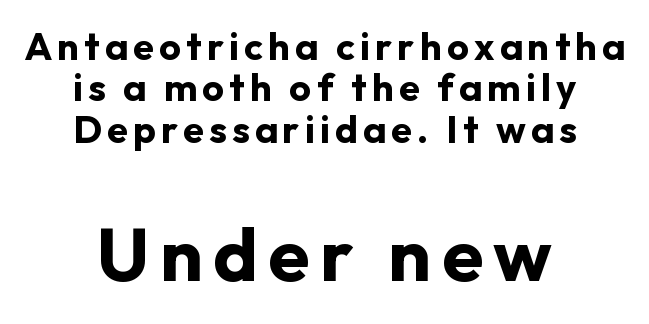
The image shows 75 px bold sans-serif type, upright; set centered, tight line spacing (1.09x), not underlined; the second (bottom) block is 1.97x larger; low stroke contrast and a medium x-height.
